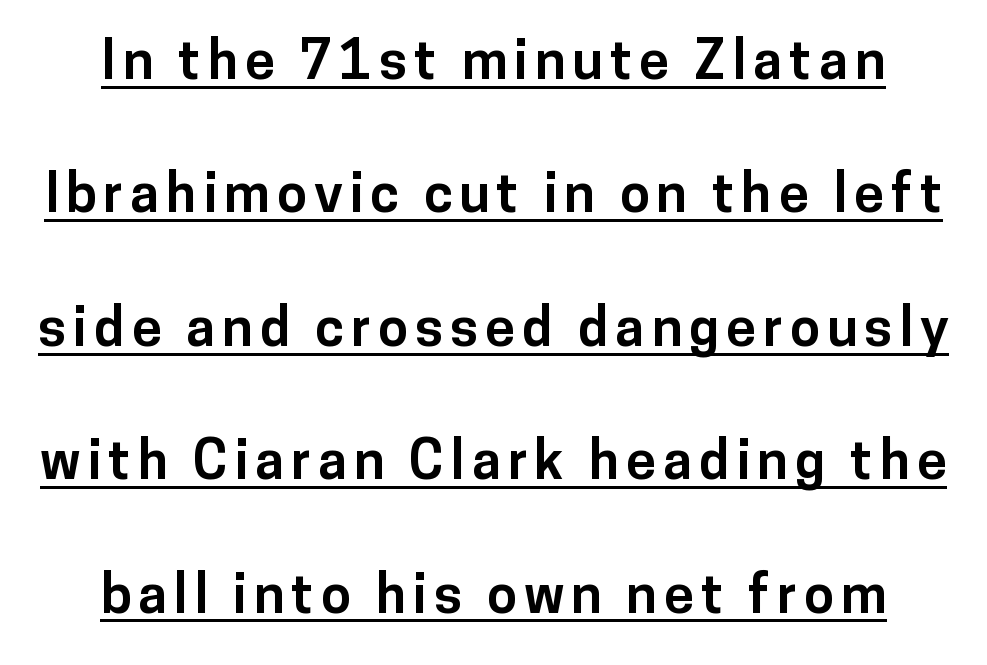
The image shows 54 px bold sans-serif type, upright; set loose line spacing (2.47x), underlined; low stroke contrast and a medium x-height.
